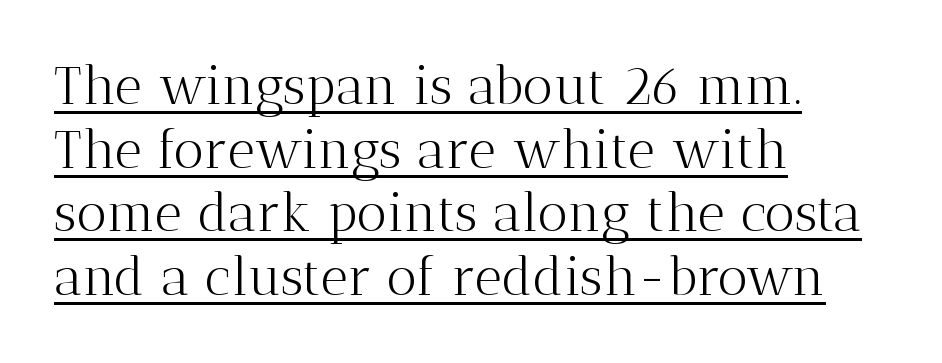
The image shows 53 px light serif type, upright; set left-aligned, line spacing 1.2x, normal letter spacing, underlined; medium stroke contrast and a medium x-height.
